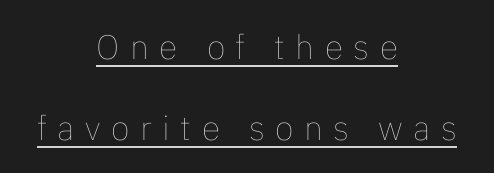
The image shows 34 px thin type, upright; set centered, loose line spacing (2.37x), unusually wide letter spacing (+0.31 em), underlined; low stroke contrast and a medium x-height.
